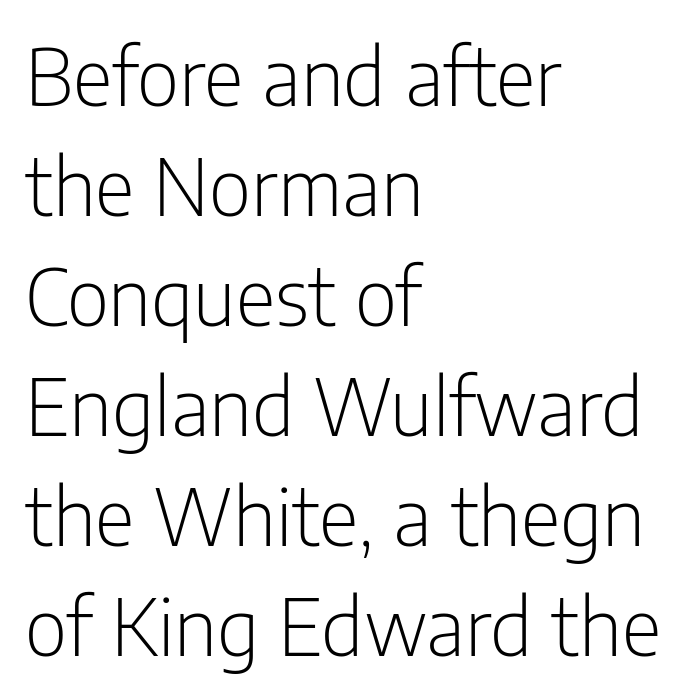
Just letters on the line, the space beneath them empty. A light-to-regular cut is what we see here. Is there any slant? The stems are plumb. Leading matches the norm, producing a regular column.
